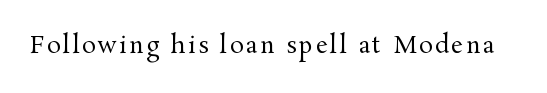
Q: Is the text bold? A: No.
Q: Is the text italic (slanted)? A: No, it is upright.
Q: Is the text underlined? A: No.
